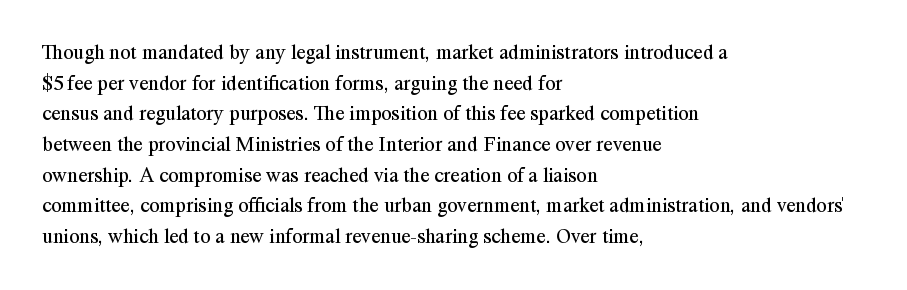
{"italic": "no", "bold": "no", "underline": "no", "align": "left", "line_spacing": "normal", "line_spacing_ratio": 1.46, "letter_spacing": "normal", "letter_spacing_em": 0.0, "glyph_px": 21}
